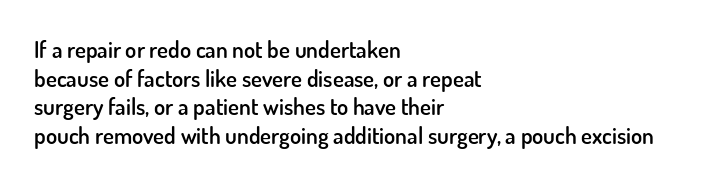
{"italic": "no", "bold": "semi", "underline": "no", "align": "left", "line_spacing_ratio": 1.24, "letter_spacing": "normal", "letter_spacing_em": 0.0, "glyph_px": 23}
